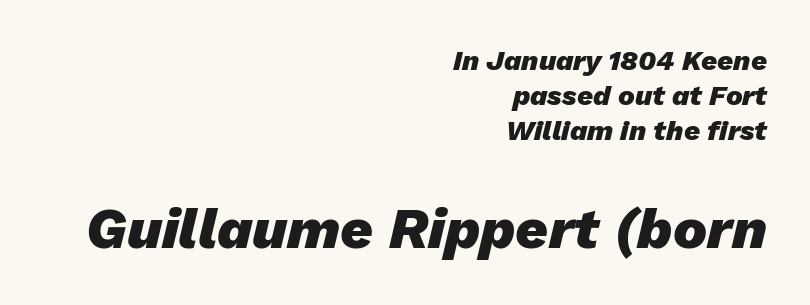
The text carries the slant typical of an italic or oblique font. Does the copy run flush right? Yes — the right margin is perfectly even. Characters follow at the spacing the type designer built in. Look at the glyph heights: the lower group is clearly the bigger setting.
